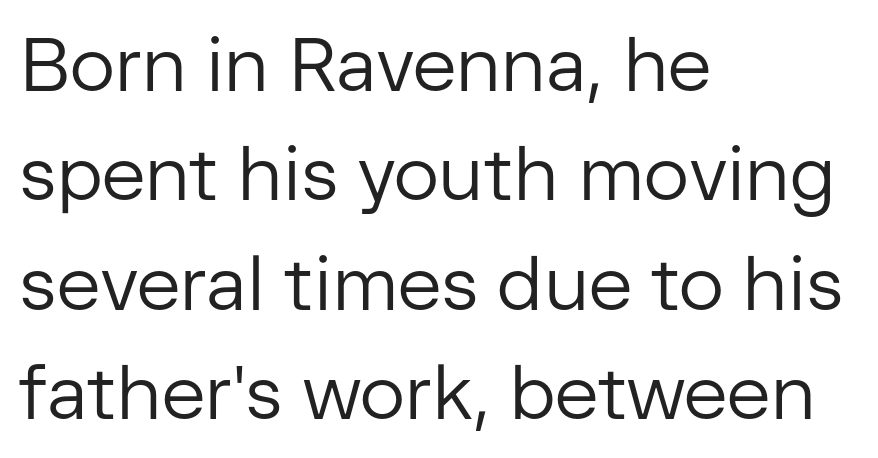
The image shows 75 px regular-weight sans-serif type, upright; set left-aligned, normal line spacing (1.46x), normal letter spacing, not underlined; low stroke contrast and a medium x-height.
